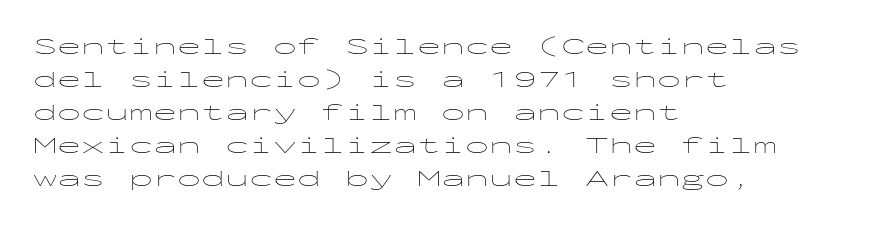
Horizontally, the lines are justified to the leading edge only. A roman cut, with each character standing at attention. The lines sit at an ordinary, default distance from one another. The font sits on the lighter half of the weight spectrum, regular included. Just letters on the line, the space beneath them empty. Standard letterfit; no display-style spreading of the glyphs.
